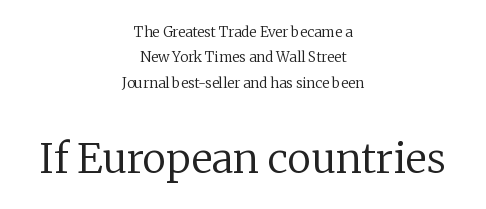
{"serif": "yes", "italic": "no", "bold": "no", "weight": "regular", "width": "normal", "stroke_contrast": "low", "x_height": "medium", "monospaced": "no", "underline": "no", "align": "center", "line_spacing_ratio": 1.82, "letter_spacing": "normal", "letter_spacing_em": 0.0, "larger_block": "second", "size_ratio": 2.93, "glyph_px": 41}
